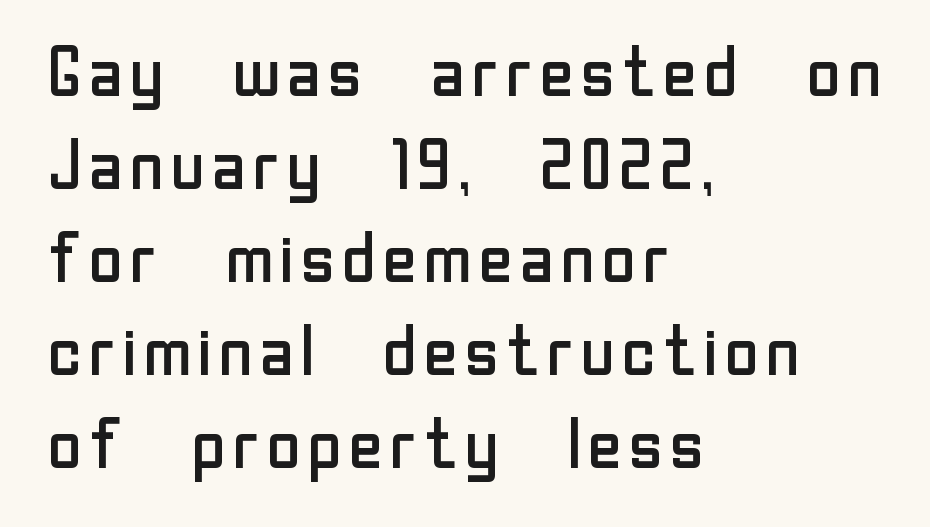
The image shows 70 px regular-weight sans-serif type, upright; set left-aligned, normal line spacing (1.33x), normal letter spacing, not underlined; low stroke contrast and a medium x-height.
